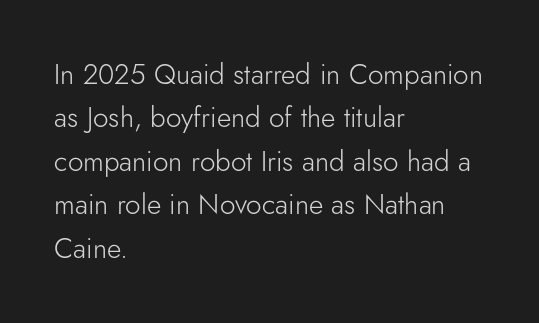
{"serif": "no", "italic": "no", "bold": "no", "weight": "light", "width": "normal", "stroke_contrast": "low", "x_height": "small", "monospaced": "no", "underline": "no", "align": "left", "line_spacing": "normal", "line_spacing_ratio": 1.55, "letter_spacing": "normal", "letter_spacing_em": 0.0, "glyph_px": 28}
